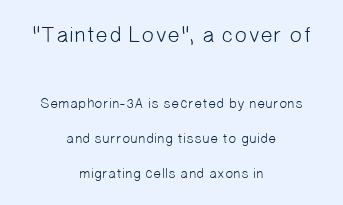
The image shows 22 px text type; set centered, loose line spacing (2.5x), normal letter spacing, not underlined; the first (top) block is 1.57x larger.
